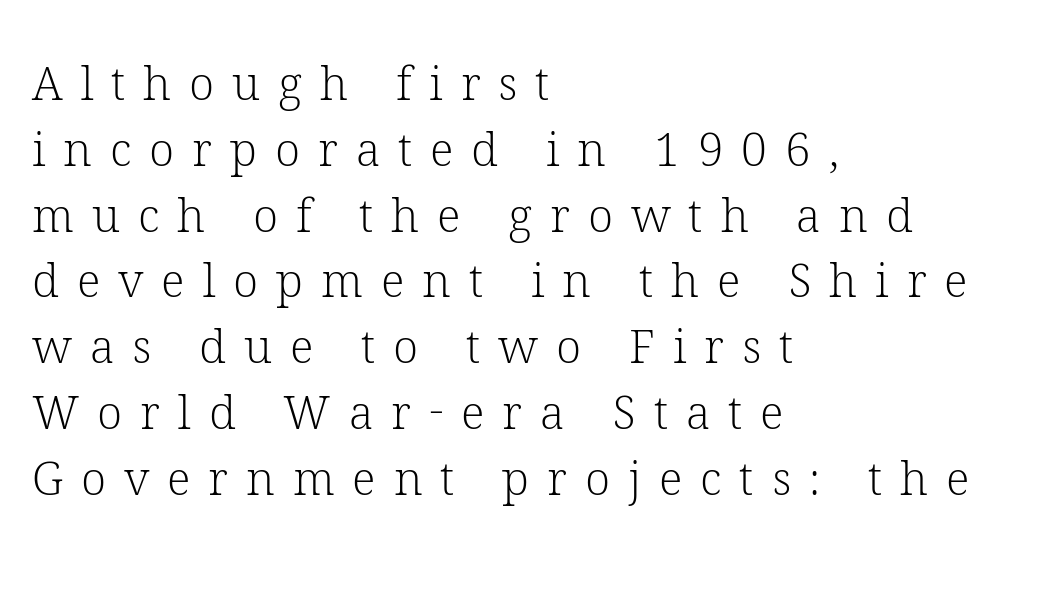
Is the block centered? No — it sits flush against the left margin. Line spacing here is normal. Think standard paragraph weight, or any step lighter than that. The letters advance in unequal steps, a hallmark of proportional type. Unlike italic type, these characters show no tilt at all. Nobody drew a line under any word here.
